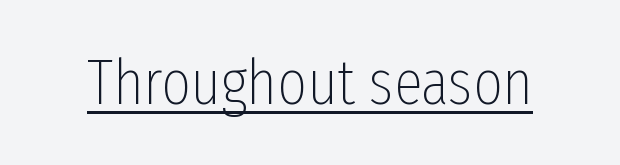
{"serif": "no", "italic": "no", "bold": "no", "weight": "thin", "width": "condensed", "stroke_contrast": "low", "x_height": "medium", "monospaced": "no", "underline": "yes", "letter_spacing": "normal", "letter_spacing_em": 0.0, "glyph_px": 64}
